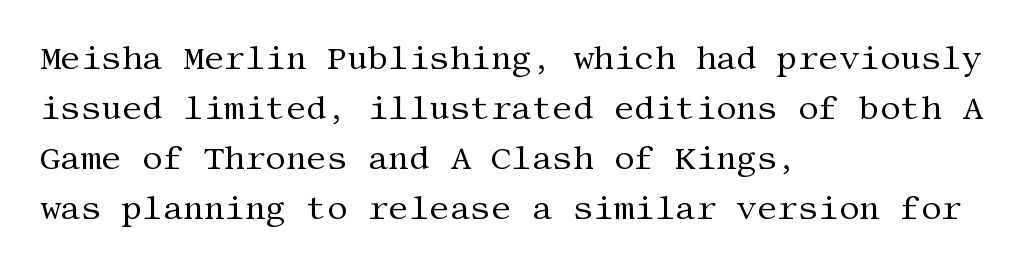
A typesetter would label this face a serif. Clear beneath every line of the passage. Posture: upright roman. If you measured baseline to baseline, you'd find a middling distance. The line texture is even and compact thanks to regular tracking.
